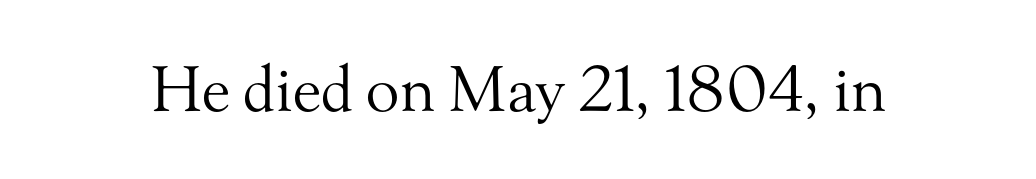
The type sits square on the baseline with zero lean. Proportional: the letters do not fall into vertical columns. Note: serifs present on the glyphs. The type is set solid horizontally, with unmodified tracking.
